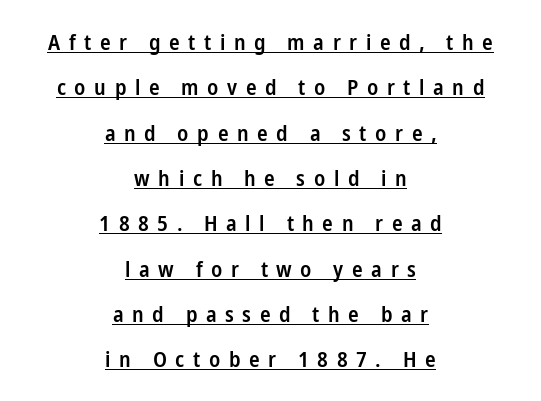
The image shows 22 px text type, upright; set centered, loose line spacing (2.06x), unusually wide letter spacing (+0.39 em), underlined.
